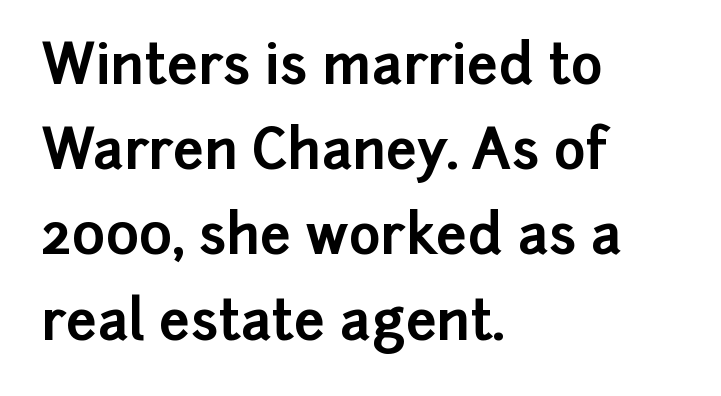
The image shows 55 px bold sans-serif type, upright; set left-aligned, normal line spacing (1.55x), normal letter spacing, not underlined; low stroke contrast and a medium x-height.
